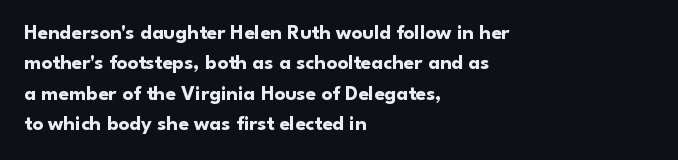
{"italic": "no", "bold": "yes", "underline": "no", "align": "left", "line_spacing": "normal", "line_spacing_ratio": 1.45, "letter_spacing": "normal", "letter_spacing_em": 0.0, "glyph_px": 21}
